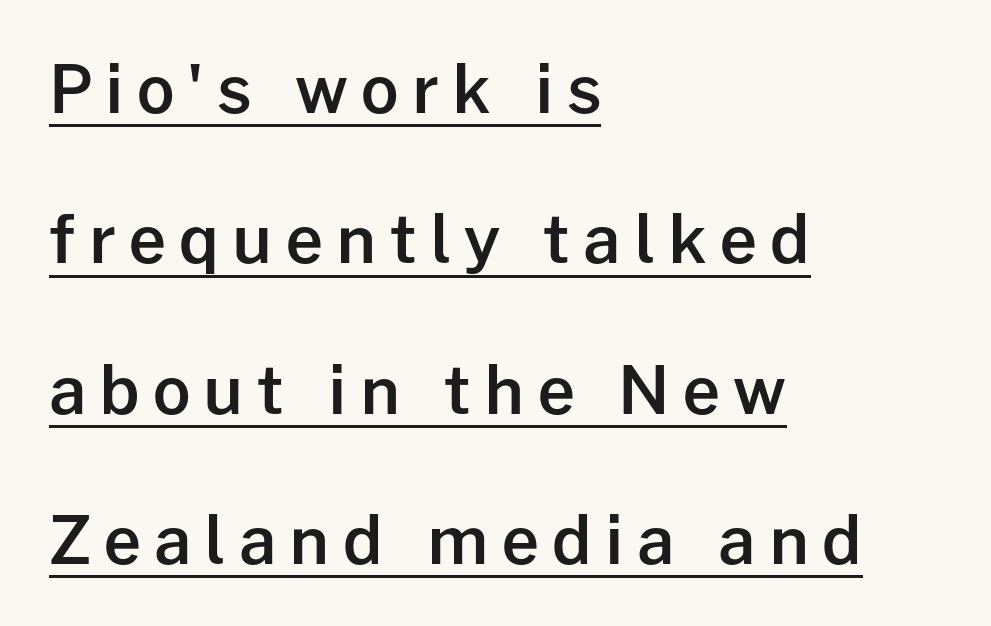
{"serif": "no", "italic": "no", "bold": "semi", "weight": "semibold", "width": "normal", "stroke_contrast": "low", "x_height": "medium", "monospaced": "no", "underline": "yes", "align": "left", "line_spacing": "loose", "line_spacing_ratio": 2.28, "letter_spacing": "wide", "letter_spacing_em": 0.2, "glyph_px": 66}
